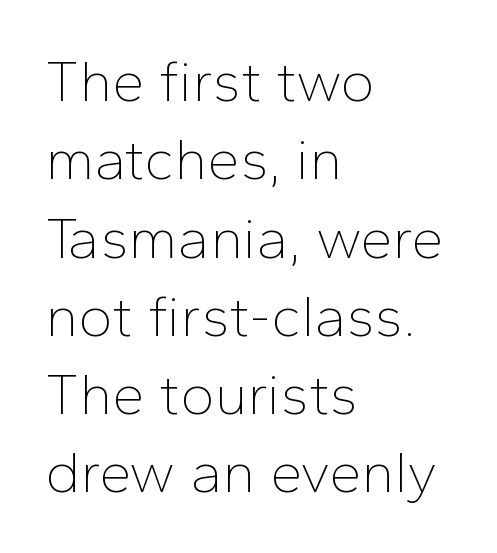
{"serif": "no", "italic": "no", "bold": "no", "weight": "thin", "width": "normal", "stroke_contrast": "low", "x_height": "medium", "monospaced": "no", "underline": "no", "align": "left", "line_spacing": "normal", "line_spacing_ratio": 1.35, "letter_spacing": "normal", "letter_spacing_em": 0.0, "glyph_px": 58}
